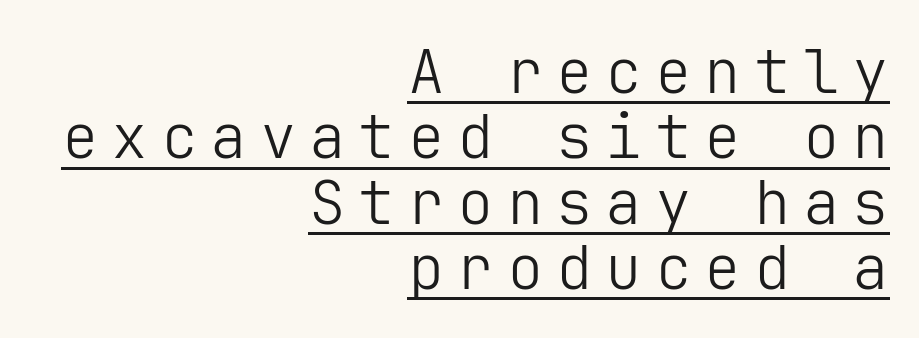
The image shows 61 px light sans-serif type, upright; set right-aligned, tight line spacing (1.07x), unusually wide letter spacing (+0.21 em), underlined; low stroke contrast and a medium x-height.
